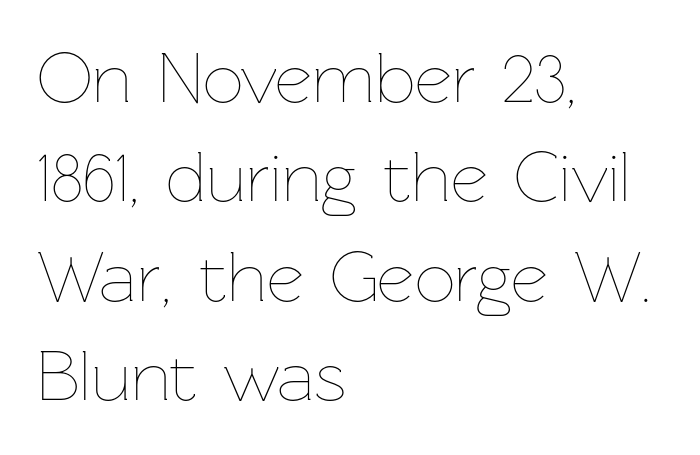
{"italic": "no", "bold": "no", "weight": "thin", "width": "normal", "stroke_contrast": "low", "x_height": "medium", "monospaced": "no", "underline": "no", "align": "left", "line_spacing": "normal", "line_spacing_ratio": 1.38, "letter_spacing": "normal", "letter_spacing_em": 0.0, "glyph_px": 72}
